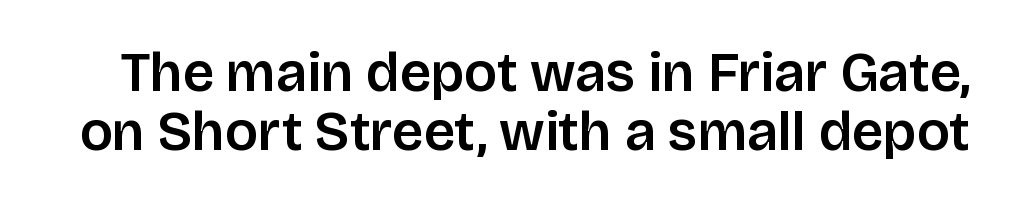
{"serif": "no", "italic": "no", "width": "normal", "stroke_contrast": "low", "x_height": "large", "monospaced": "no", "underline": "no", "line_spacing": "tight", "line_spacing_ratio": 1.07, "letter_spacing": "normal", "letter_spacing_em": 0.0, "glyph_px": 55}
